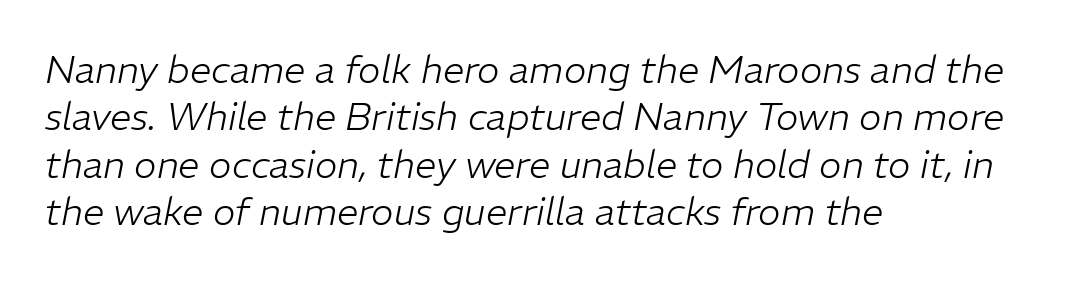
The image shows 38 px light type, italic (leaning right); set left-aligned, normal line spacing (1.25x), normal letter spacing, not underlined; low stroke contrast and a medium x-height.
